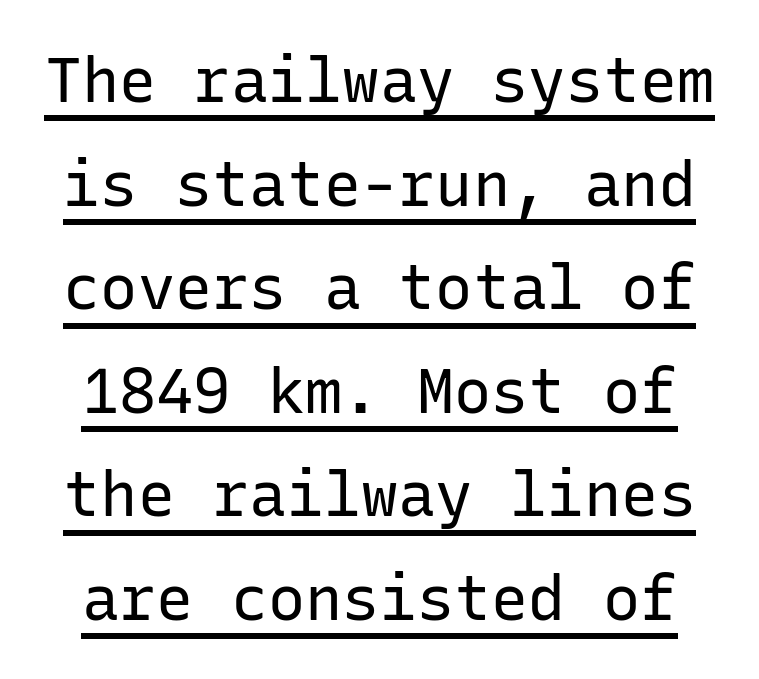
{"serif": "no", "italic": "no", "bold": "no", "weight": "regular", "width": "normal", "stroke_contrast": "low", "x_height": "medium", "monospaced": "yes", "underline": "yes", "line_spacing": "normal", "line_spacing_ratio": 1.67, "letter_spacing": "normal", "letter_spacing_em": 0.0, "glyph_px": 62}
